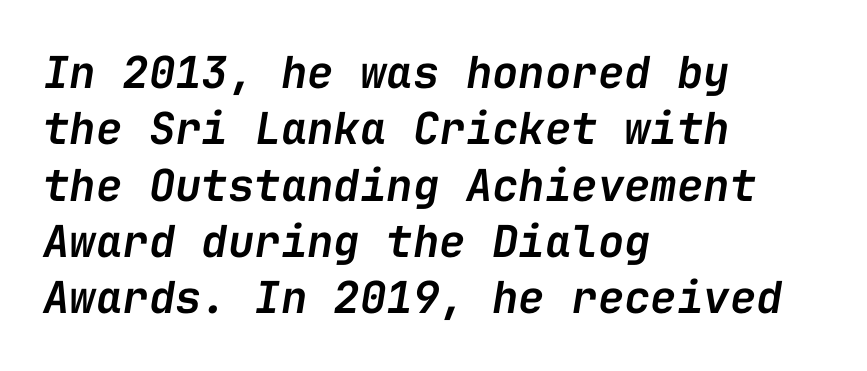
Q: Is the text bold? A: Semi-bold.
Q: Is the text italic (slanted)? A: Yes, it leans right by about 9 degrees.
Q: Is the text underlined? A: No.
Q: How is the paragraph aligned? A: Left-aligned.
Q: Is the spacing between letters normal or unusually wide? A: Normal.
Q: Is the spacing between lines tight, normal or loose? A: Normal.
Q: Width (condensed, normal, or wide)? A: Normal.
Q: Stroke contrast? A: Low.
Q: x-height? A: Medium.
Q: Monospaced? A: Yes.
